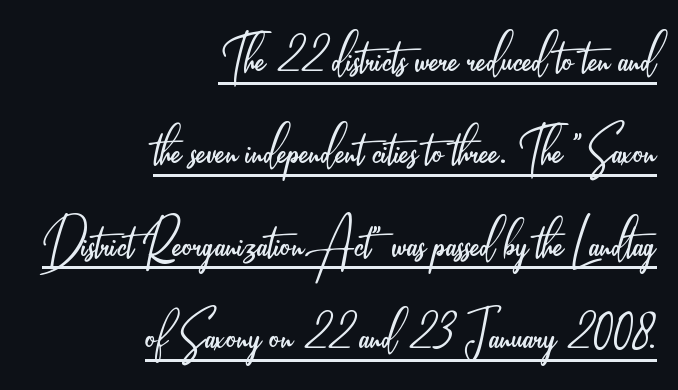
{"serif": "no", "bold": "no", "weight": "light", "width": "condensed", "stroke_contrast": "low", "x_height": "small", "monospaced": "no", "underline": "yes", "align": "right", "line_spacing": "normal", "line_spacing_ratio": 1.38, "letter_spacing": "normal", "letter_spacing_em": 0.0, "glyph_px": 67}
